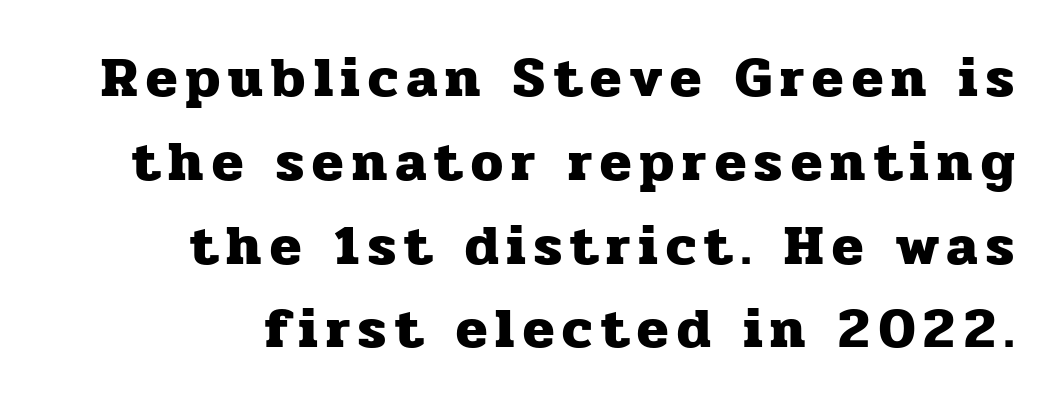
The image shows 57 px heavy serif type, upright; set right-aligned, normal line spacing (1.47x), not underlined; low stroke contrast and a medium x-height.
